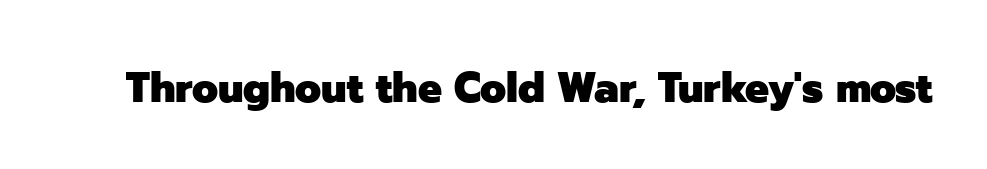
{"serif": "no", "italic": "no", "bold": "yes", "weight": "heavy", "width": "normal", "stroke_contrast": "low", "x_height": "medium", "monospaced": "no", "underline": "no", "letter_spacing": "normal", "letter_spacing_em": 0.0, "glyph_px": 42}
